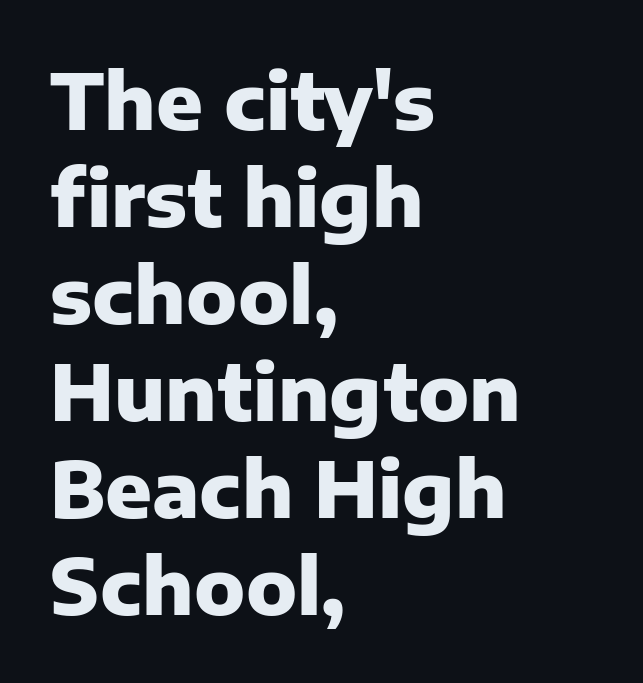
Letter spacing: default. Note: no serifs on the glyphs. Looks like regular typesetting: each glyph gets only the width it needs. Lines of text with bare space underneath. Reading down the block, your eye returns to a fixed left position each line.
